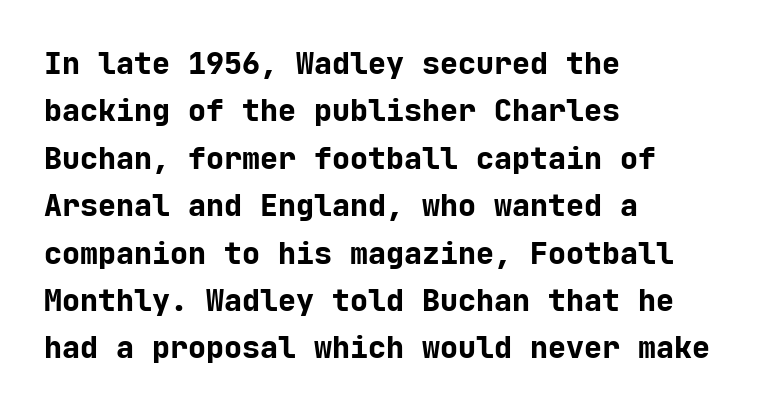
The letters sit at their default tracking, neither squeezed nor spread. Each line starts at the same left margin while the right side varies. Honestly, the row spacing looks completely unremarkable. Typographic density is high because the face is bold. Typographically, this falls in the sans-serif category.
